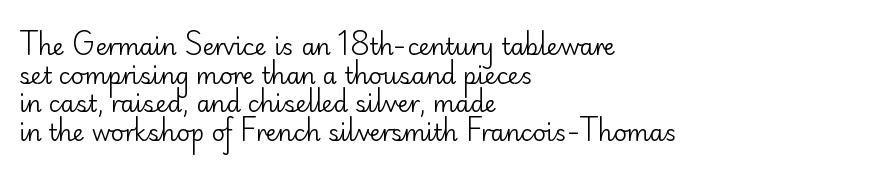
Q: Is the text bold? A: No.
Q: Is the text italic (slanted)? A: No, it is upright.
Q: Is the text underlined? A: No.
Q: How is the paragraph aligned? A: Left-aligned.
Q: Is the spacing between letters normal or unusually wide? A: Normal.
